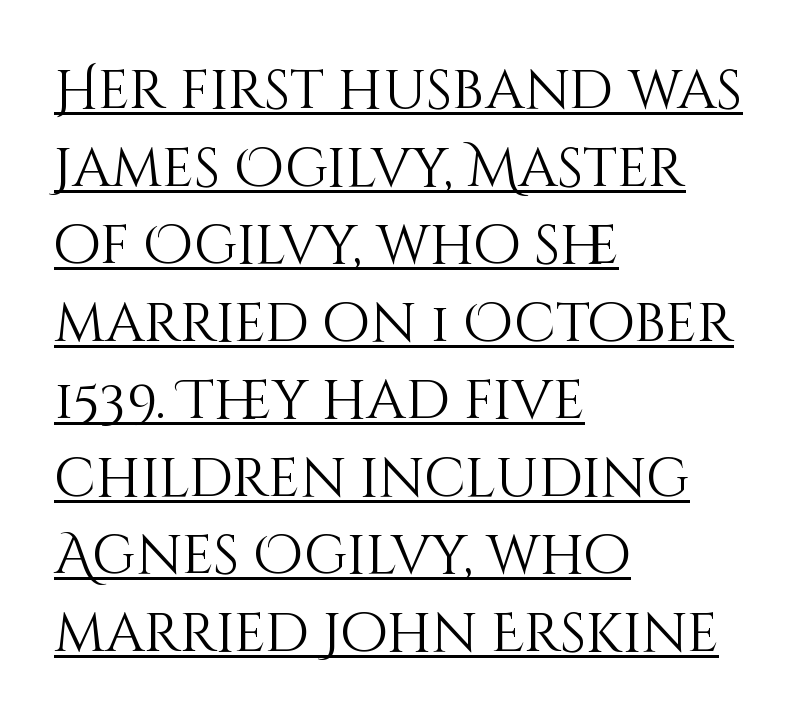
The image shows 55 px light type, upright; set left-aligned, normal line spacing (1.41x), normal letter spacing, underlined; medium stroke contrast and a large x-height.
